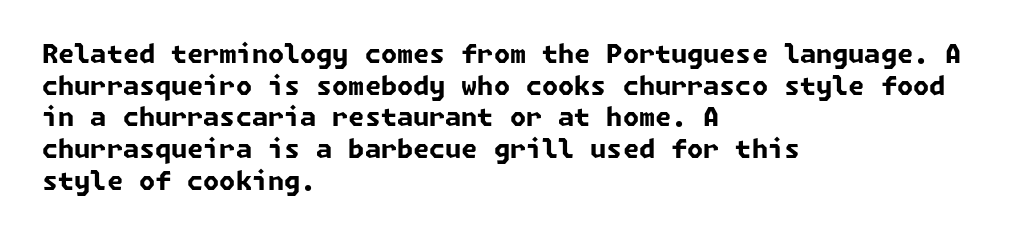
The image shows 26 px bold type; set left-aligned, line spacing 1.22x, normal letter spacing, not underlined.
